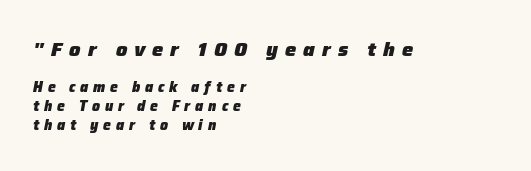
The image shows 20 px bold type, italic (leaning right); set left-aligned, normal line spacing (1.36x), unusually wide letter spacing (+0.35 em), not underlined; the first (top) block is 1.43x larger.
